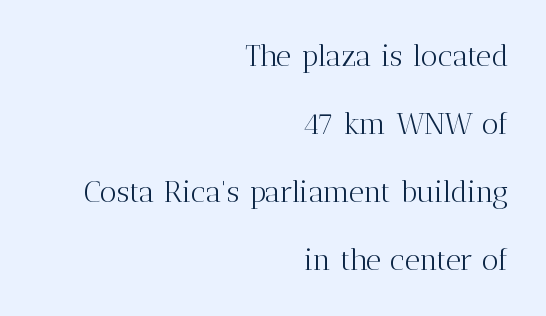
{"serif": "yes", "italic": "no", "bold": "no", "weight": "light", "width": "normal", "stroke_contrast": "medium", "x_height": "medium", "monospaced": "no", "underline": "no", "align": "right", "line_spacing": "loose", "line_spacing_ratio": 2.27, "letter_spacing": "normal", "letter_spacing_em": 0.0, "glyph_px": 30}
